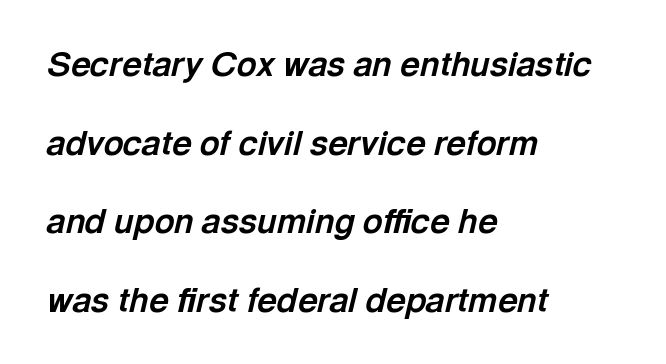
{"italic": "yes", "lean": "right", "slant_degrees": 13, "bold": "yes", "weight": "bold", "width": "normal", "x_height": "medium", "monospaced": "no", "underline": "no", "align": "left", "line_spacing": "loose", "line_spacing_ratio": 2.31, "letter_spacing": "normal", "letter_spacing_em": 0.0, "glyph_px": 34}
